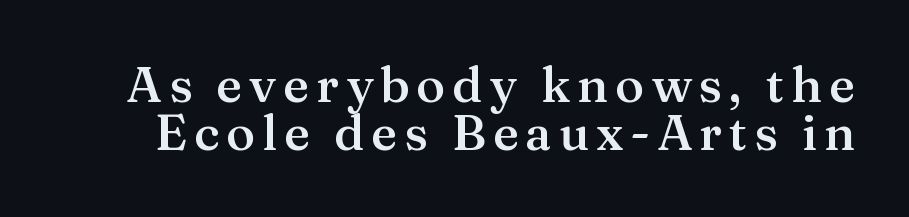
The image shows 49 px semibold serif type, upright; set tight line spacing (0.97x), not underlined; medium stroke contrast and a medium x-height.
